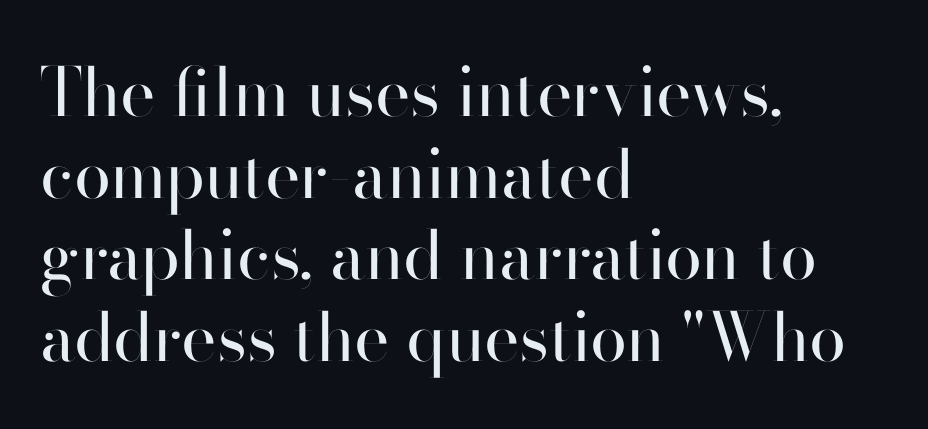
{"serif": "no", "italic": "no", "bold": "no", "weight": "regular", "width": "normal", "stroke_contrast": "high", "x_height": "small", "monospaced": "no", "underline": "no", "align": "left", "line_spacing_ratio": 1.22, "letter_spacing": "normal", "letter_spacing_em": 0.0, "glyph_px": 67}
